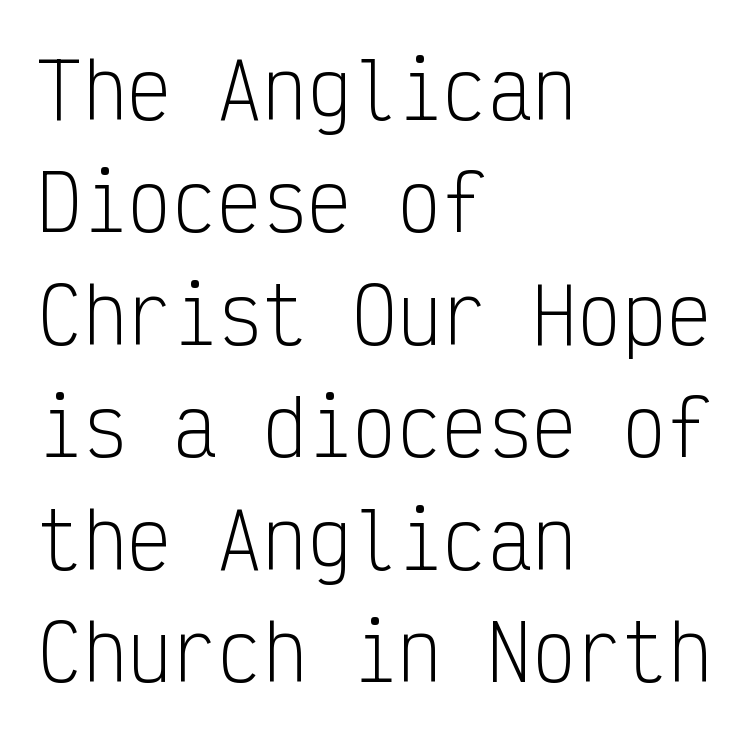
Stem width sits at or under what a default text font uses. Fixed-width glyphs throughout — classic coding-font behaviour. Short note: letters normally spaced. Is there much room between lines? A standard amount, neither cramped nor airy. Observe the absence of serifs on each vertical stroke in this sample.
